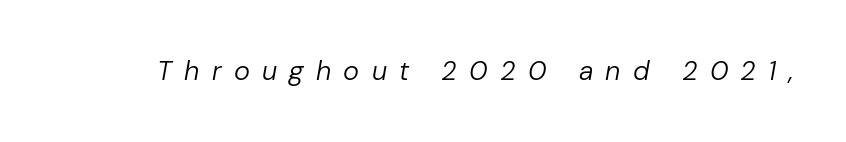
{"italic": "yes", "lean": "right", "slant_degrees": 10, "bold": "no", "underline": "no", "letter_spacing": "wide", "letter_spacing_em": 0.45, "glyph_px": 27}
